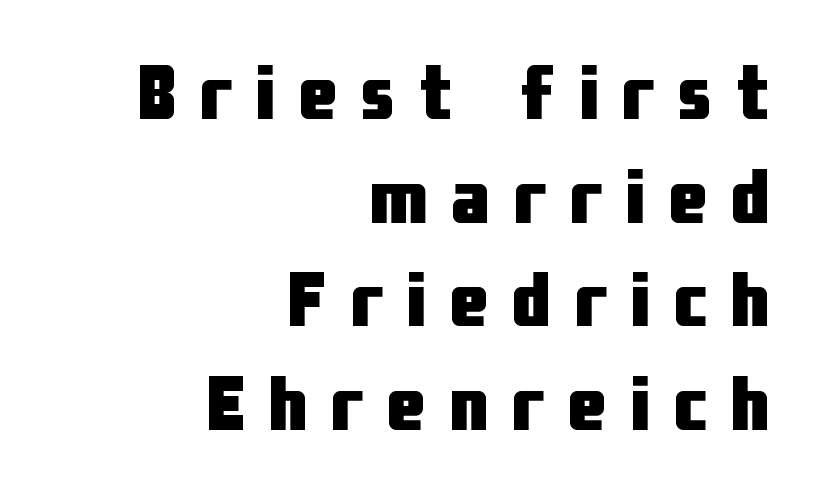
The image shows 78 px heavy, condensed sans-serif type, upright; set right-aligned, normal line spacing (1.33x), unusually wide letter spacing (+0.3 em), not underlined; low stroke contrast and a medium x-height.
